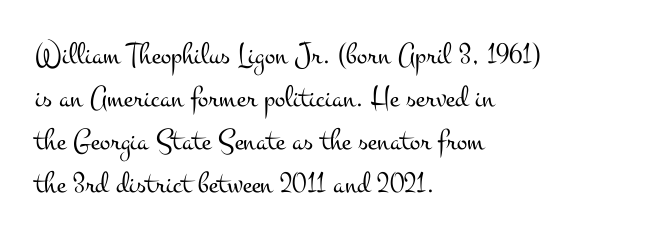
The image shows 31 px light, wide serif type; set left-aligned, normal line spacing (1.39x), normal letter spacing, not underlined; medium stroke contrast and a small x-height.
